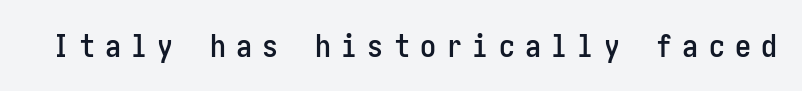
{"serif": "no", "italic": "no", "width": "condensed", "stroke_contrast": "low", "x_height": "medium", "underline": "no", "letter_spacing": "wide", "letter_spacing_em": 0.32, "glyph_px": 32}
